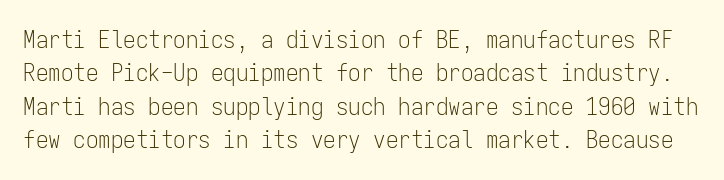
Q: Is the text bold? A: No.
Q: Is the text italic (slanted)? A: No, it is upright.
Q: Is the text underlined? A: No.
Q: Is the spacing between letters normal or unusually wide? A: Normal.
Q: Is the spacing between lines tight, normal or loose? A: Normal.
